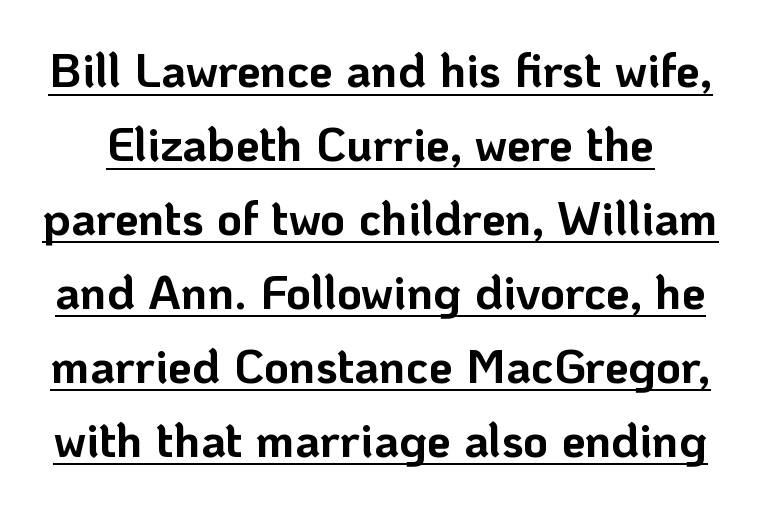
The image shows 48 px bold sans-serif type, upright; set normal line spacing (1.54x), normal letter spacing, underlined; low stroke contrast and a medium x-height.
